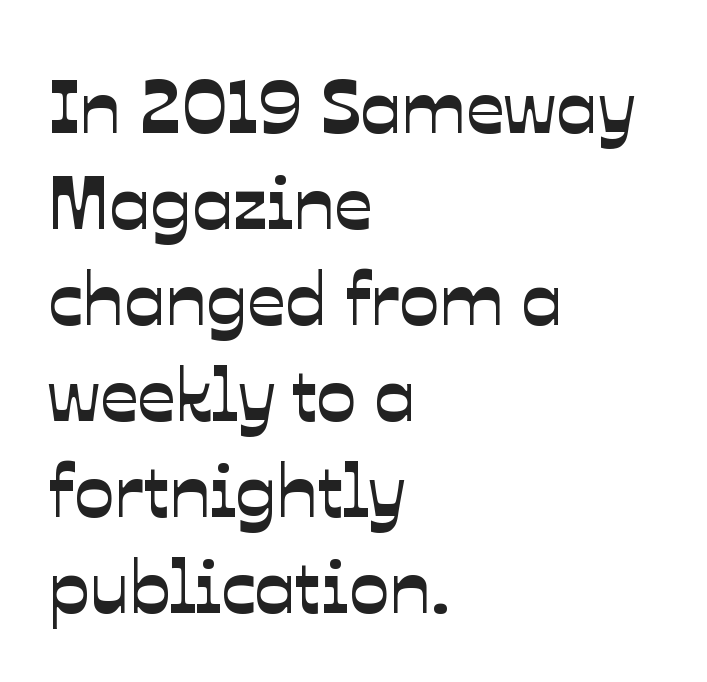
Q: Is the typeface a serif or a sans-serif typeface? A: Sans-serif.
Q: Is the text underlined? A: No.
Q: How is the paragraph aligned? A: Left-aligned.
Q: Is the spacing between letters normal or unusually wide? A: Normal.
Q: Is the spacing between lines tight, normal or loose? A: Normal.
Q: Width (condensed, normal, or wide)? A: Normal.
Q: Stroke contrast? A: Low.
Q: x-height? A: Medium.
Q: Monospaced? A: No.
